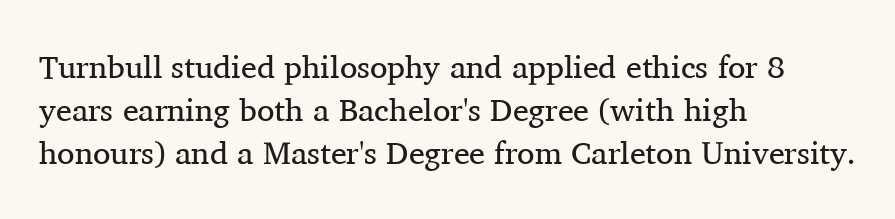
{"serif": "yes", "italic": "no", "bold": "no", "weight": "regular", "width": "normal", "stroke_contrast": "medium", "x_height": "medium", "monospaced": "no", "underline": "no", "align": "left", "line_spacing": "normal", "line_spacing_ratio": 1.35, "letter_spacing": "normal", "letter_spacing_em": 0.0, "glyph_px": 32}
